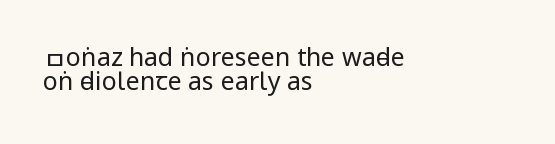
The image shows 25 px text type, upright; set left-aligned, tight line spacing (0.96x), normal letter spacing, not underlined.
